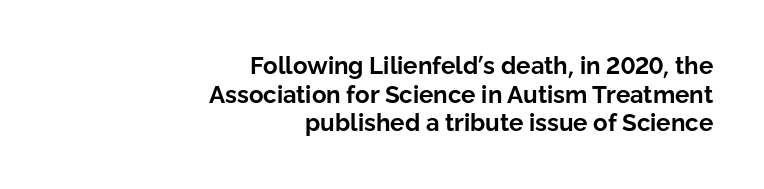
The image shows 24 px bold type, upright; set right-aligned, line spacing 1.19x, normal letter spacing, not underlined.
